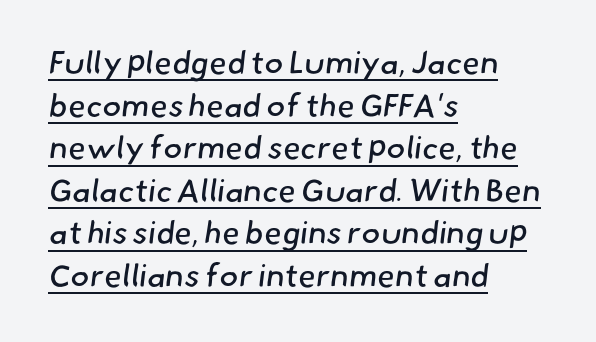
The lines are quadded left. This sample uses a sans-serif face. Here the designer chose a conventional face with non-uniform glyph widths. Decoration check: the copy is underlined. No chunkiness to these letters — they're not bold. Students, note that the glyphs here touch the page at normal intervals.
